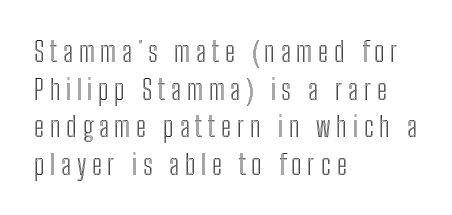
{"italic": "no", "width": "condensed", "x_height": "medium", "monospaced": "no", "underline": "no", "align": "left", "line_spacing": "normal", "line_spacing_ratio": 1.34, "letter_spacing": "wide", "letter_spacing_em": 0.2, "glyph_px": 28}
